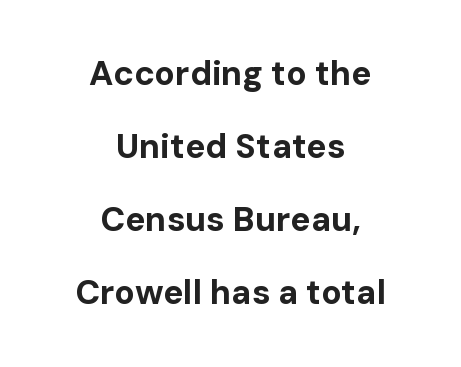
One glance says open: line gaps are wider than usual. You could not count columns in this text — the font is proportionally spaced. The tracking reads as untouched default to a designer's eye. These words are printed bold, with thick strokes throughout. Italic? Not at all — the glyphs are vertical. Just letters on the line, the space beneath them empty.
